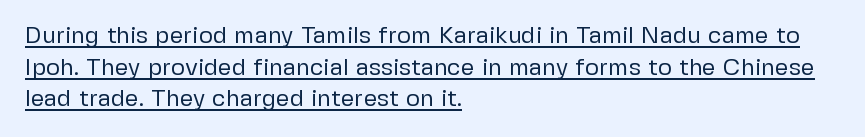
The image shows 24 px text type, upright; set left-aligned, normal line spacing (1.32x), normal letter spacing, underlined.
